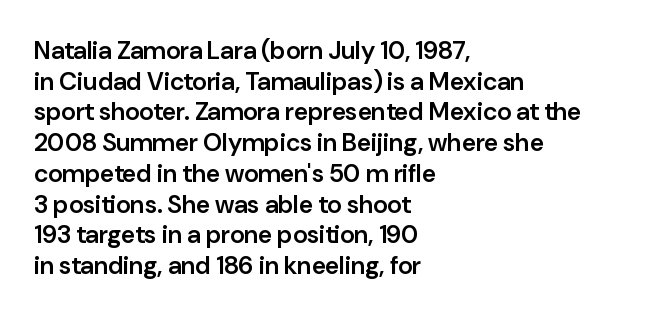
The text block is weighted toward the left margin, trailing off unevenly rightward. What weight is shown? A semibold, between regular and bold. Look at the tracking — it's just the regular setting, nothing added. Quick note: not italic, upright. A bare baseline throughout the passage.
